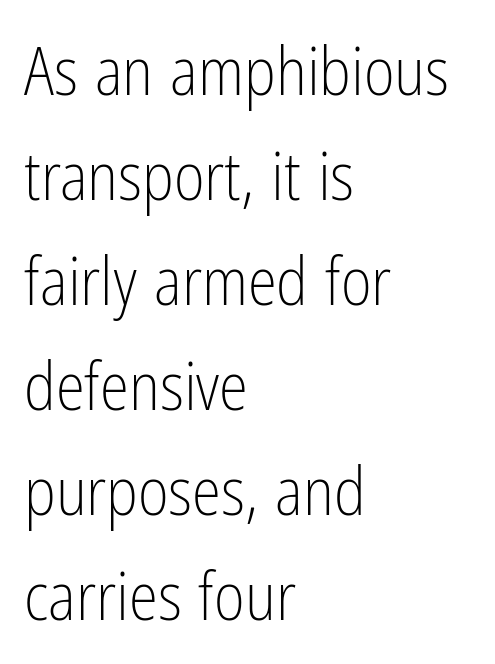
The face used here is rendered with its standard letterfit. The ragged edge is on the right, which tells us the setting is flush left. The weight would be labelled regular, book, light, or lighter still. Descenders hang freely into open space. Spacing verdict: proportional, widths tailored to each character.
